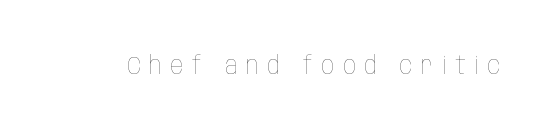
{"italic": "no", "bold": "no", "underline": "no", "letter_spacing": "wide", "letter_spacing_em": 0.35, "glyph_px": 25}
